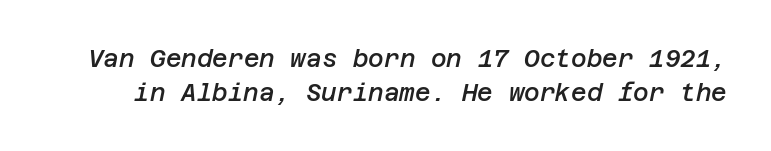
{"italic": "yes", "lean": "right", "slant_degrees": 12, "bold": "semi", "underline": "no", "line_spacing": "normal", "line_spacing_ratio": 1.41, "letter_spacing": "normal", "letter_spacing_em": 0.0, "glyph_px": 24}
